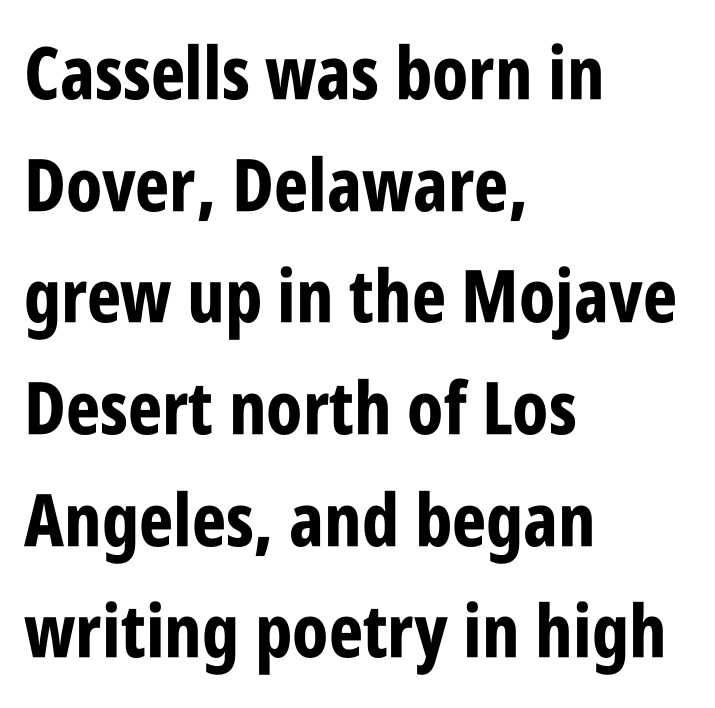
Q: Is the text bold? A: Yes.
Q: Is the text italic (slanted)? A: No, it is upright.
Q: Is the typeface a serif or a sans-serif typeface? A: Sans-serif.
Q: Is the text underlined? A: No.
Q: How is the paragraph aligned? A: Left-aligned.
Q: Is the spacing between letters normal or unusually wide? A: Normal.
Q: Is the spacing between lines tight, normal or loose? A: Normal.
Q: Width (condensed, normal, or wide)? A: Condensed.
Q: Stroke contrast? A: Low.
Q: x-height? A: Large.
Q: Monospaced? A: No.
